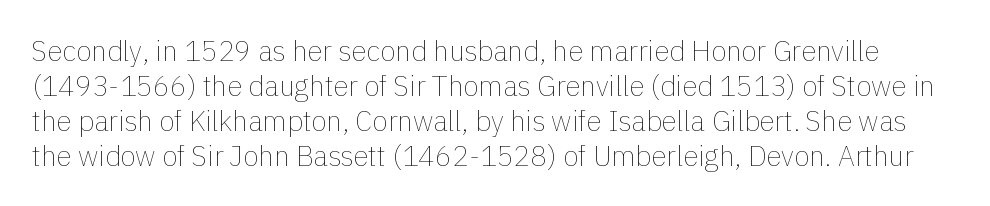
The typesetting does not lean heavy: it is not bold. It's the straight-up-and-down kind of type. Honestly, the letter spacing is just normal — you wouldn't notice it. Notice how descenders clear the ascenders below comfortably — that's standard leading.
